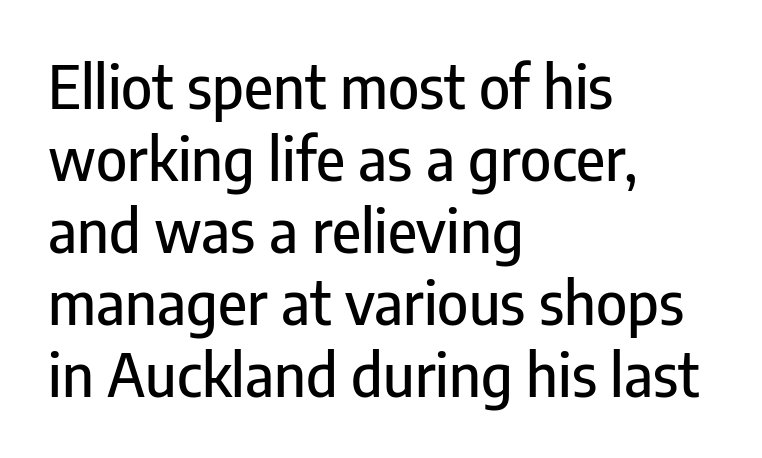
Q: Is the text italic (slanted)? A: No, it is upright.
Q: Is the typeface a serif or a sans-serif typeface? A: Sans-serif.
Q: Is the text underlined? A: No.
Q: How is the paragraph aligned? A: Left-aligned.
Q: Is the spacing between letters normal or unusually wide? A: Normal.
Q: Width (condensed, normal, or wide)? A: Condensed.
Q: Stroke contrast? A: Low.
Q: x-height? A: Medium.
Q: Monospaced? A: No.
